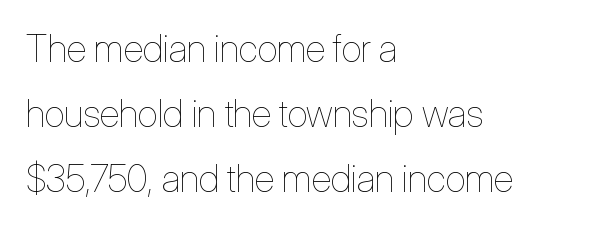
Ink coverage per letter is moderate at most. This is the regular roman posture of the typeface. Note the varied advance widths — an 'i' is clearly narrower than an 'm'. The horizontal fit of the characters is conventional and even. Reading down the block, your eye returns to a fixed left position each line.
